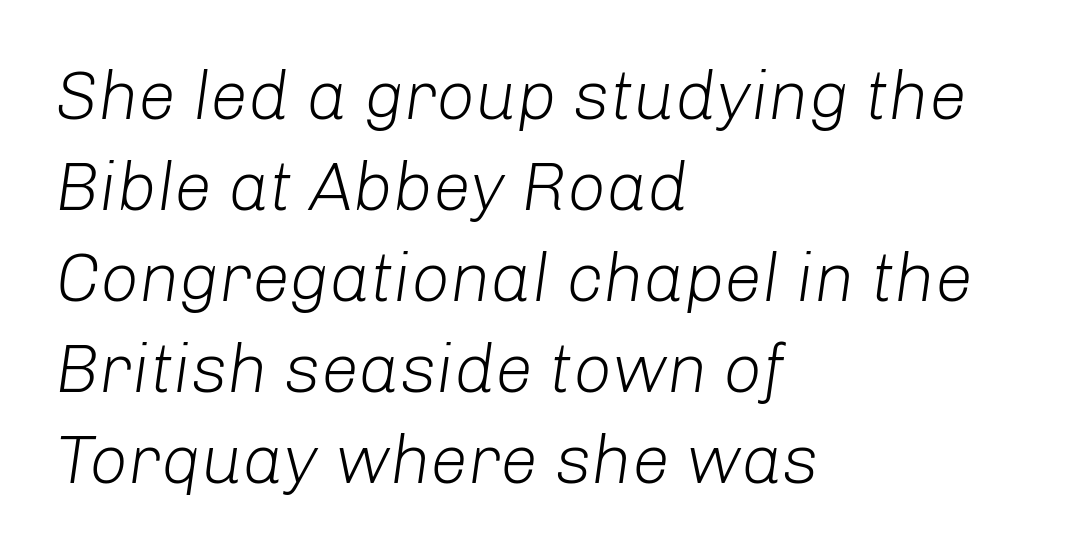
Leftover space on each line is placed entirely after the last word. The face looks like a standard text weight, possibly lighter. Bare-footed words on every line. The space between consecutive lines is moderate.
